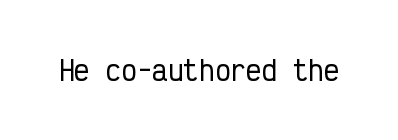
{"italic": "no", "underline": "no", "letter_spacing": "normal", "letter_spacing_em": 0.0, "glyph_px": 26}
